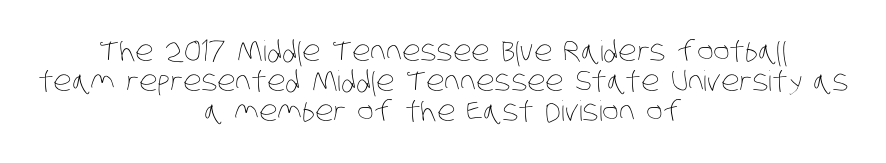
{"bold": "no", "weight": "thin", "width": "condensed", "stroke_contrast": "low", "x_height": "large", "monospaced": "no", "underline": "no", "align": "center", "line_spacing": "tight", "line_spacing_ratio": 1.07, "letter_spacing": "normal", "letter_spacing_em": 0.0, "glyph_px": 28}
